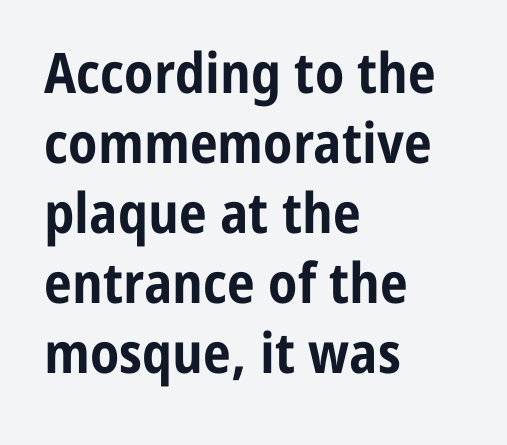
The image shows 56 px bold, condensed sans-serif type, upright; set left-aligned, normal line spacing (1.25x), normal letter spacing, not underlined; low stroke contrast and a medium x-height.
